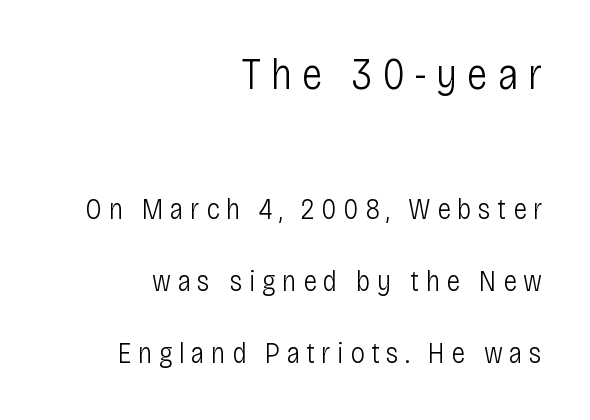
{"serif": "no", "italic": "no", "bold": "no", "weight": "light", "width": "condensed", "stroke_contrast": "low", "x_height": "large", "monospaced": "no", "underline": "no", "align": "right", "line_spacing": "loose", "line_spacing_ratio": 2.48, "letter_spacing": "wide", "letter_spacing_em": 0.22, "larger_block": "first", "size_ratio": 1.52, "glyph_px": 44}
